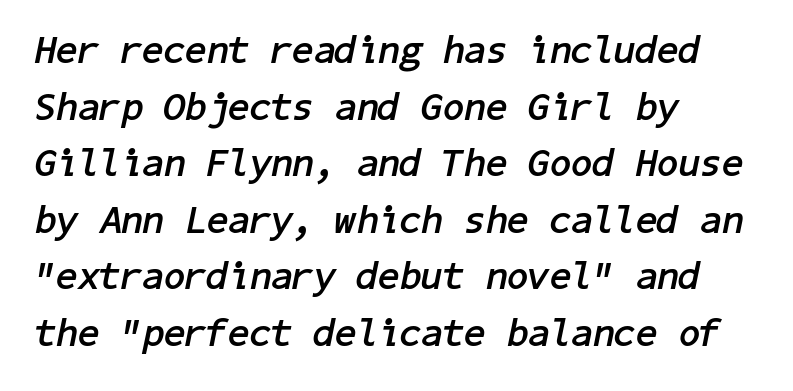
{"italic": "yes", "lean": "right", "slant_degrees": 11, "bold": "yes", "weight": "semibold", "width": "normal", "stroke_contrast": "low", "x_height": "medium", "underline": "no", "align": "left", "line_spacing": "normal", "line_spacing_ratio": 1.45, "letter_spacing": "normal", "letter_spacing_em": 0.0, "glyph_px": 39}
